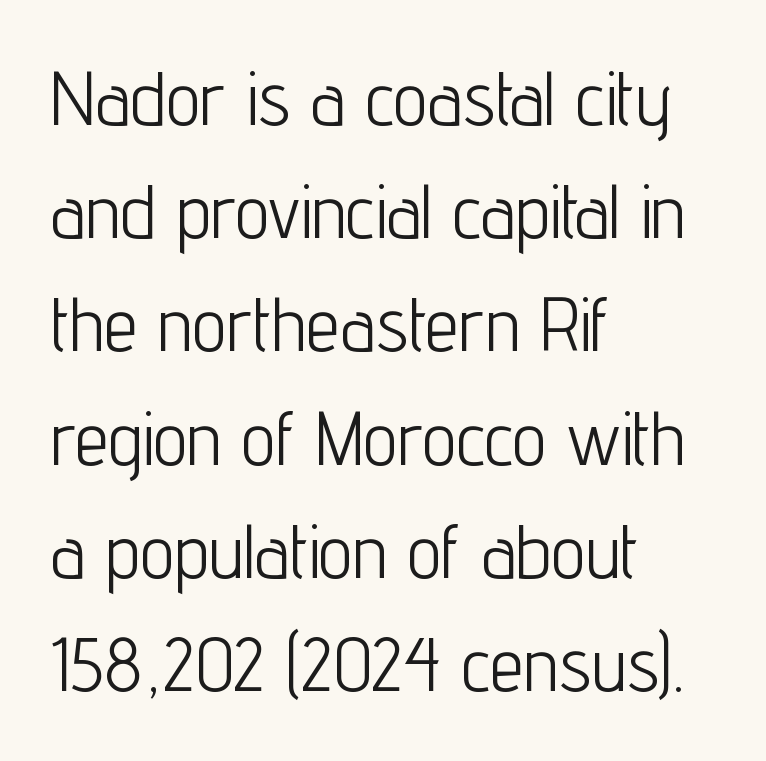
The image shows 76 px light, condensed sans-serif type, upright; set left-aligned, normal line spacing (1.49x), normal letter spacing, not underlined; low stroke contrast and a medium x-height.
